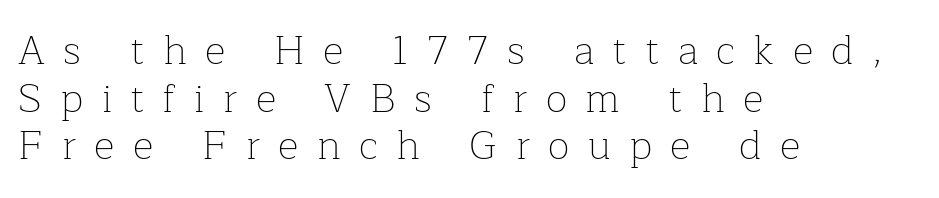
Q: Is the text bold? A: No.
Q: Is the text italic (slanted)? A: No, it is upright.
Q: Is the typeface a serif or a sans-serif typeface? A: Serif.
Q: Is the text underlined? A: No.
Q: How is the paragraph aligned? A: Left-aligned.
Q: Is the spacing between letters normal or unusually wide? A: Unusually wide.
Q: Width (condensed, normal, or wide)? A: Normal.
Q: Stroke contrast? A: Low.
Q: x-height? A: Medium.
Q: Monospaced? A: No.
